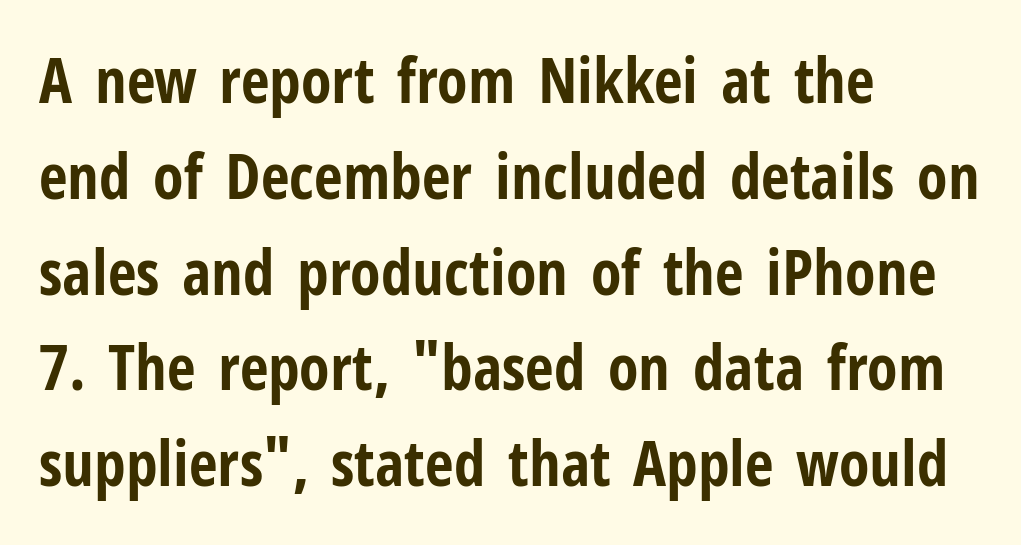
The image shows 63 px bold, condensed sans-serif type, upright; set left-aligned, normal line spacing (1.52x), normal letter spacing, not underlined; low stroke contrast and a medium x-height.
